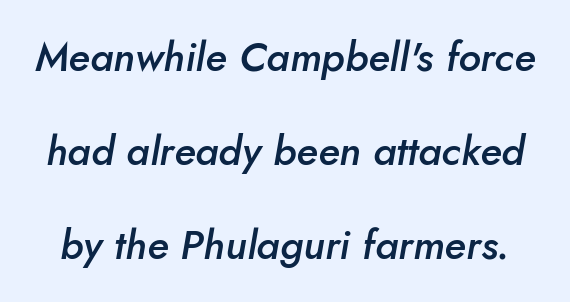
Type without underlining. Vertical spacing — loose. How heavy is the stroke? Medium-heavy — a semibold, shy of bold. Is the type slanted? Yes — the strokes lean at a clear angle.
